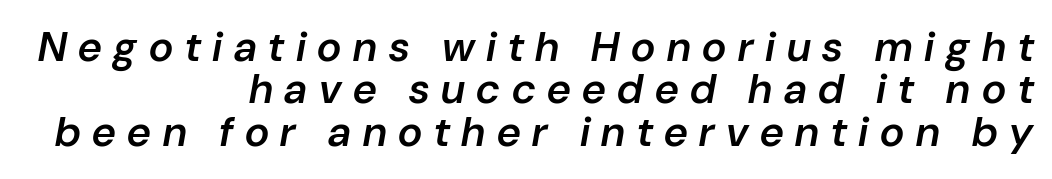
Q: Is the text bold? A: Semi-bold.
Q: Is the text italic (slanted)? A: Yes, it leans right by about 10 degrees.
Q: Is the text underlined? A: No.
Q: How is the paragraph aligned? A: Right-aligned.
Q: Is the spacing between letters normal or unusually wide? A: Unusually wide.
Q: Is the spacing between lines tight, normal or loose? A: Tight.
Q: Width (condensed, normal, or wide)? A: Normal.
Q: Stroke contrast? A: Low.
Q: x-height? A: Medium.
Q: Monospaced? A: No.
